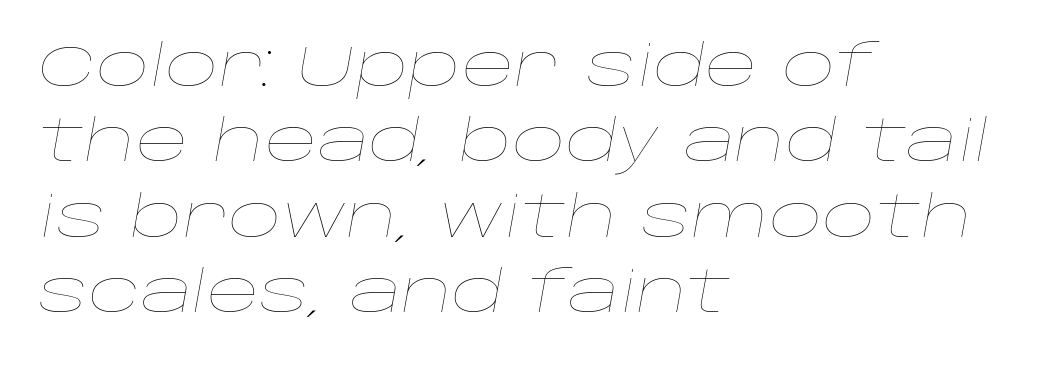
The image shows 58 px thin, wide type, italic (leaning right); set left-aligned, normal line spacing (1.3x), normal letter spacing, not underlined; low stroke contrast and a large x-height.
